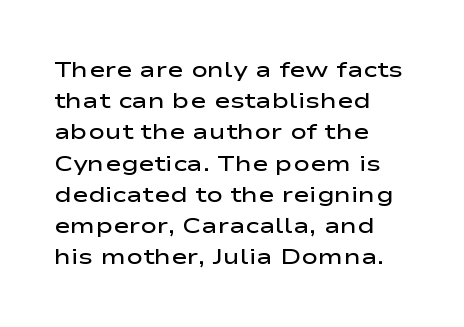
{"italic": "no", "bold": "semi", "underline": "no", "align": "left", "line_spacing": "normal", "line_spacing_ratio": 1.42, "letter_spacing": "normal", "letter_spacing_em": 0.0, "glyph_px": 22}
